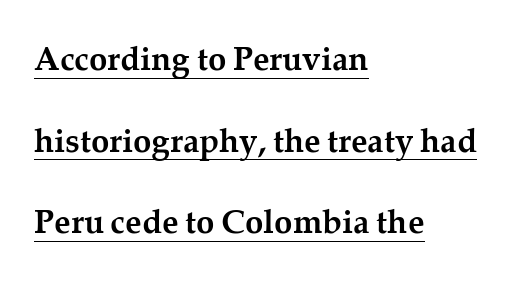
In terms of leading, this rendering errs on the spacious side. Nothing unusual about the tracking: characters are spaced as the font intends. You can see a thin bar hugging the bottom of the glyphs. Nope, not italic — everything's standing straight.
